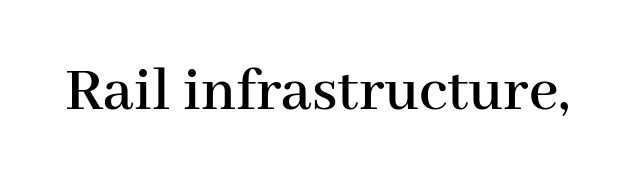
The text was rendered using a seriffed face with decorative stroke endings. Do the letters lean? They stand straight. Note the varied advance widths — an 'i' is clearly narrower than an 'm'. Any mark beneath the type? The region is blank.
